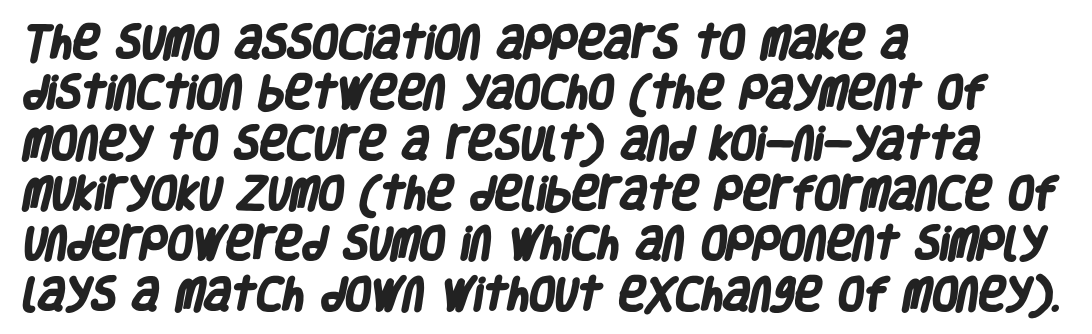
The image shows 37 px heavy, condensed sans-serif type; set left-aligned, normal line spacing (1.36x), normal letter spacing, not underlined; low stroke contrast and a large x-height.
